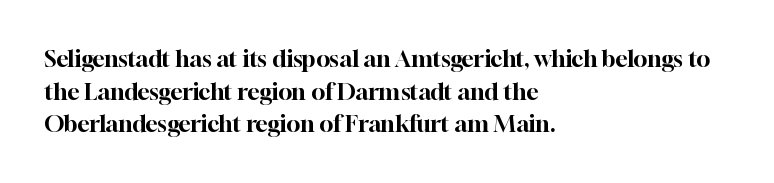
Q: Is the text italic (slanted)? A: No, it is upright.
Q: Is the text underlined? A: No.
Q: How is the paragraph aligned? A: Left-aligned.
Q: Is the spacing between letters normal or unusually wide? A: Normal.
Q: Is the spacing between lines tight, normal or loose? A: Normal.
